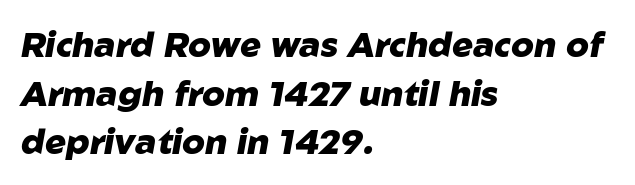
The image shows 35 px heavy type, italic (leaning right); set left-aligned, normal line spacing (1.39x), normal letter spacing, not underlined; low stroke contrast and a medium x-height.
